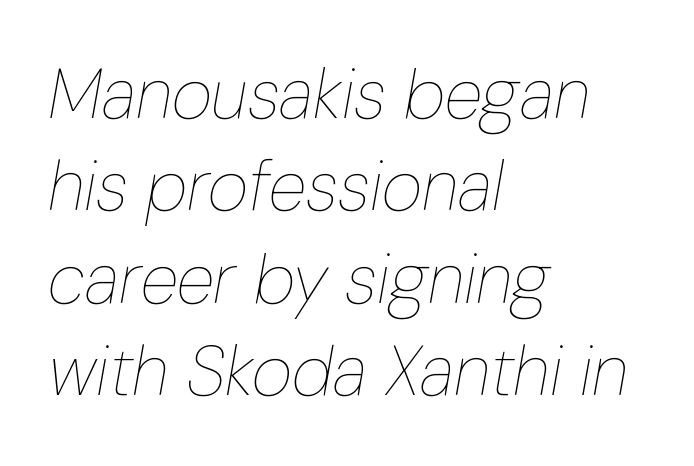
The image shows 70 px thin, condensed type, italic (leaning right); set left-aligned, normal line spacing (1.32x), normal letter spacing, not underlined; low stroke contrast and a medium x-height.
